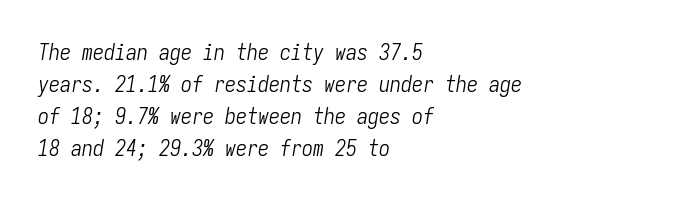
The image shows 22 px text type, italic (leaning right); set left-aligned, normal line spacing (1.46x), normal letter spacing, not underlined.
